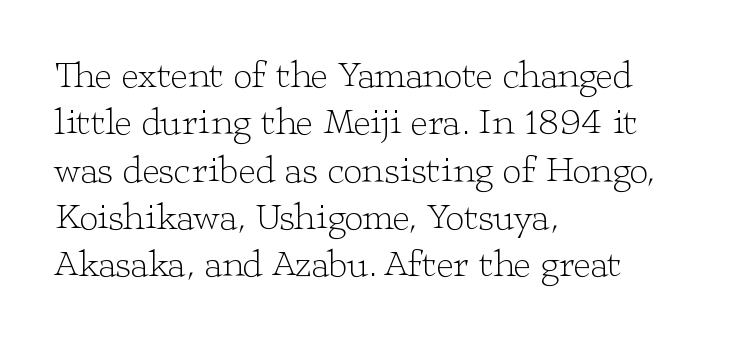
Q: Is the text bold? A: No.
Q: Is the text italic (slanted)? A: No, it is upright.
Q: Is the typeface a serif or a sans-serif typeface? A: Serif.
Q: Is the text underlined? A: No.
Q: How is the paragraph aligned? A: Left-aligned.
Q: Is the spacing between letters normal or unusually wide? A: Normal.
Q: Is the spacing between lines tight, normal or loose? A: Normal.
Q: Width (condensed, normal, or wide)? A: Wide.
Q: Stroke contrast? A: Low.
Q: x-height? A: Medium.
Q: Monospaced? A: No.
